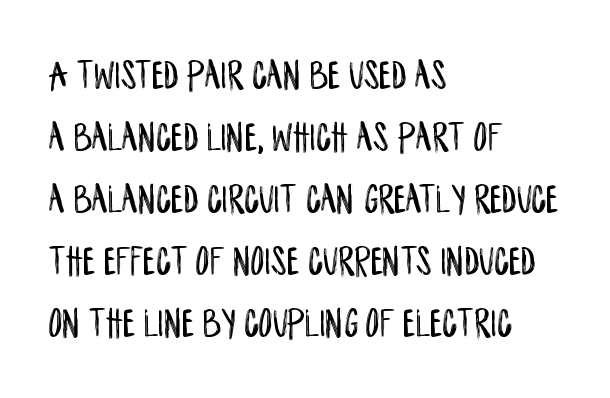
Q: Is the text italic (slanted)? A: No, it is upright.
Q: Is the typeface a serif or a sans-serif typeface? A: Sans-serif.
Q: Is the text underlined? A: No.
Q: How is the paragraph aligned? A: Left-aligned.
Q: Is the spacing between letters normal or unusually wide? A: Normal.
Q: Is the spacing between lines tight, normal or loose? A: Normal.
Q: Width (condensed, normal, or wide)? A: Condensed.
Q: Stroke contrast? A: Low.
Q: x-height? A: Large.
Q: Monospaced? A: No.
